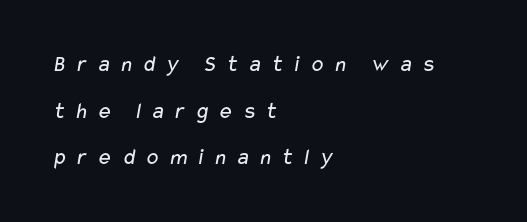
Q: Is the text bold? A: No.
Q: Is the text underlined? A: No.
Q: How is the paragraph aligned? A: Left-aligned.
Q: Is the spacing between letters normal or unusually wide? A: Unusually wide.
Q: Is the spacing between lines tight, normal or loose? A: Loose.
